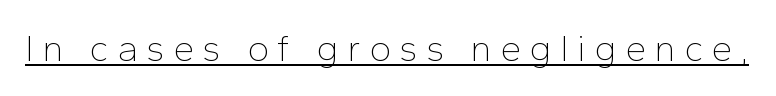
These lines have a slow, spaced-out rhythm from letter to letter. You could not count columns in this text — the font is proportionally spaced. Does the type have serifs? No, each stem ends abruptly. Check the space under the baseline: a stroke is drawn there.
